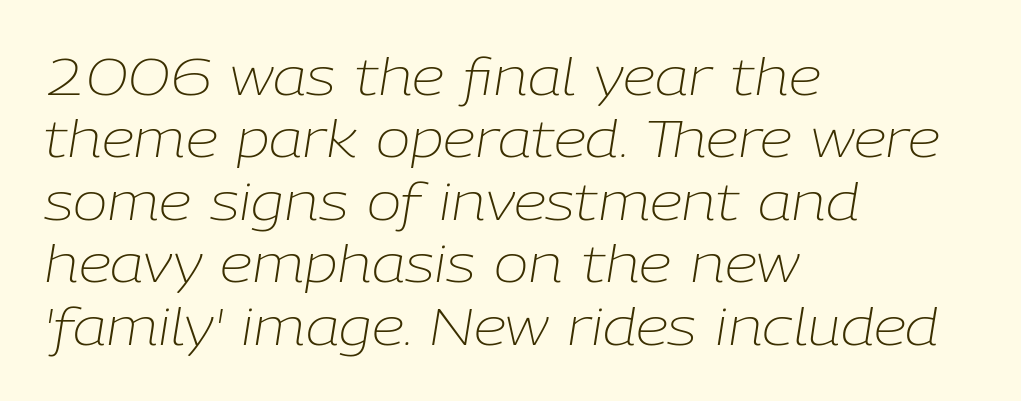
Q: Is the text bold? A: No.
Q: Is the text italic (slanted)? A: Yes, it leans right by about 9 degrees.
Q: Is the text underlined? A: No.
Q: How is the paragraph aligned? A: Left-aligned.
Q: Is the spacing between letters normal or unusually wide? A: Normal.
Q: Width (condensed, normal, or wide)? A: Normal.
Q: Stroke contrast? A: Low.
Q: x-height? A: Medium.
Q: Monospaced? A: No.
